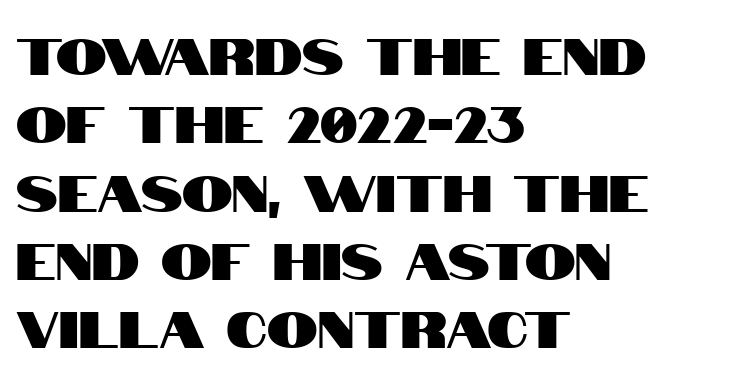
{"serif": "no", "italic": "no", "width": "condensed", "stroke_contrast": "high", "x_height": "large", "monospaced": "no", "underline": "no", "align": "left", "line_spacing": "normal", "line_spacing_ratio": 1.34, "letter_spacing": "normal", "letter_spacing_em": 0.0, "glyph_px": 51}
